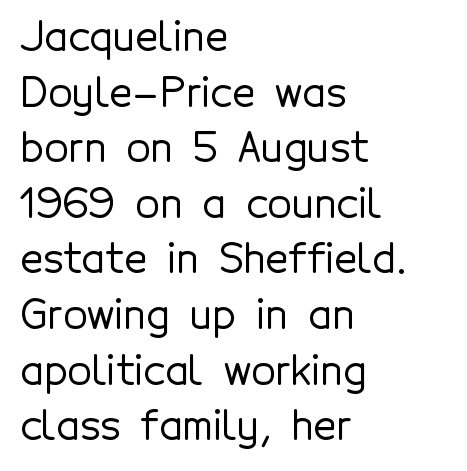
Normally led — the rows are evenly, conventionally spaced. Every row of glyphs begins at an identical x-position on the left. A typesetter would call this zero additional tracking. Each letter's strokes conclude bluntly, with no projecting serifs.
